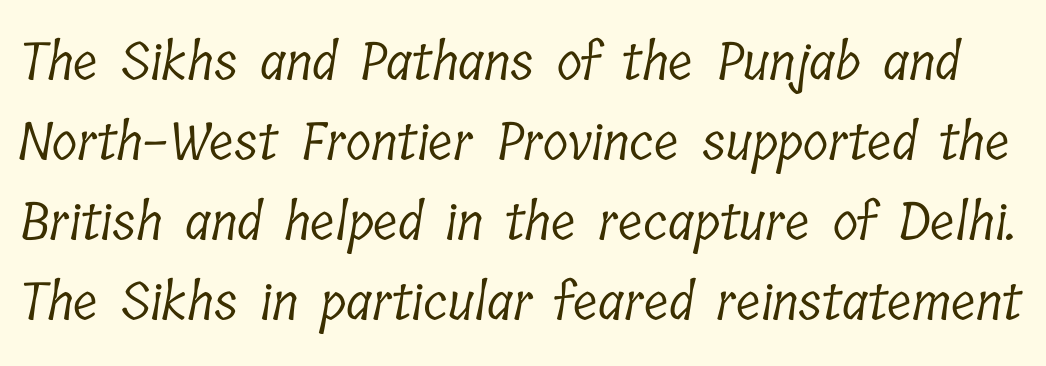
You could not count columns in this text — the font is proportionally spaced. Is this a heavy cut? Hardly; it is regular or lighter. Any mark beneath the type? The region is blank. The line-height multiplier appears to be the usual default. Typographically, this falls in the serif category.
